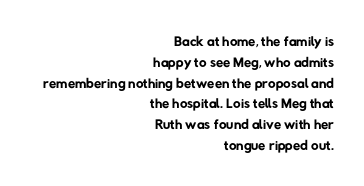
The block of text is dense from top to bottom, with scant space between rows. The ragged edge is on the left, which tells us the setting is flush right. Weight: regular or lighter. Here the glyphs are tracked normally, forming tight word shapes. A bare baseline throughout the passage.
